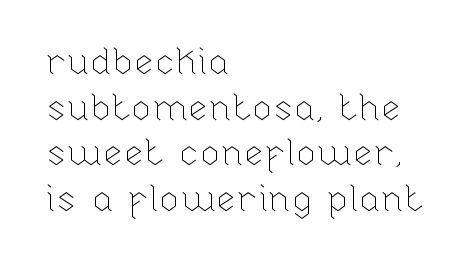
On a weight scale, this lands at 450 or below. Spacing between characters is what you'd get straight out of the box. Each letter keeps its own natural width here, so spacing adapts to shape. Words float on clear page, feet unadorned.
